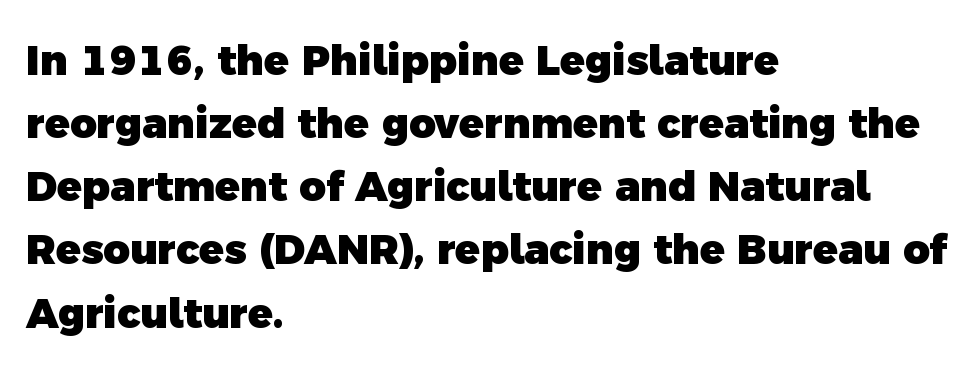
Characters follow at the spacing the type designer built in. A typesetter would call this proportional, since set widths differ per character. A typesetter would label this face a sans. Summary of vertical rhythm: regular, with standard interline spacing. On the weight axis this lands at bold, roughly 700. The rag falls on the right side of this text block.
